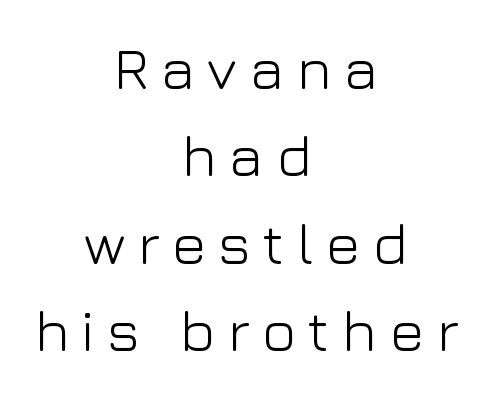
Does the lettering tilt? It doesn't — this is upright. The vertical gap from one line to the next is medium. The face used here is rendered with a markedly widened letterfit. Spacing verdict: proportional, widths tailored to each character.
